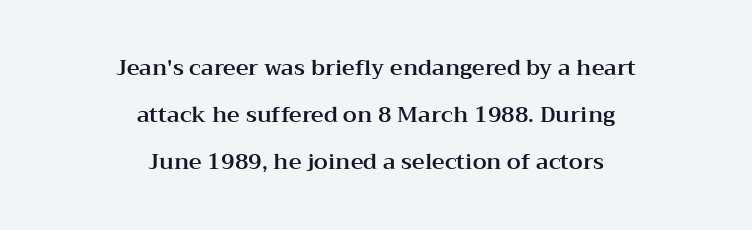
The image shows 22 px text type, upright; set centered, loose line spacing (2.14x), normal letter spacing, not underlined.
